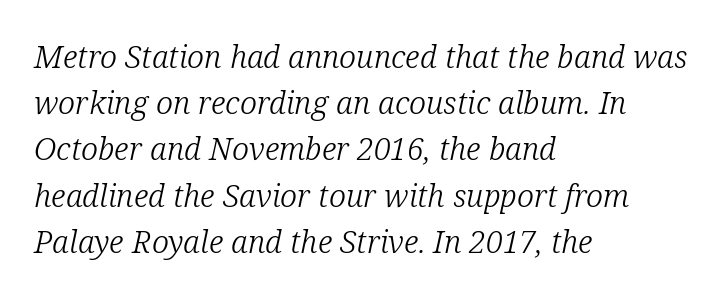
{"serif": "yes", "italic": "yes", "lean": "right", "slant_degrees": 12, "bold": "no", "weight": "light", "width": "normal", "stroke_contrast": "low", "x_height": "medium", "monospaced": "no", "underline": "no", "align": "left", "line_spacing": "normal", "line_spacing_ratio": 1.49, "letter_spacing": "normal", "letter_spacing_em": 0.0, "glyph_px": 31}
